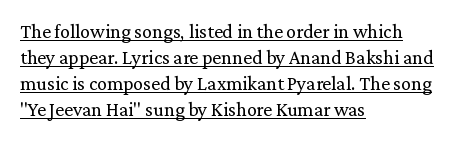
The image shows 20 px text type, upright; set left-aligned, normal line spacing (1.3x), normal letter spacing, underlined.
